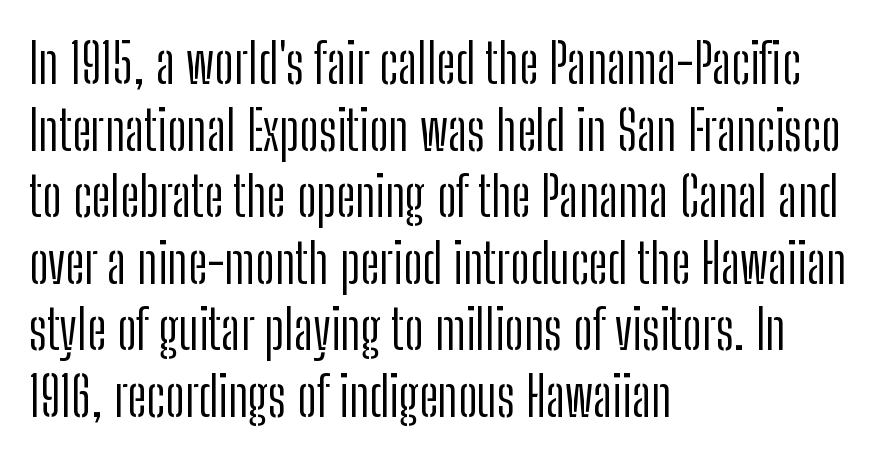
The rag falls on the right side of this text block. Spacing verdict: proportional, widths tailored to each character. Grotesque or geometric, the face here clearly has no serifs. Inter-character spacing is left at the font's built-in metrics. The typesetting does not lean heavy: it is not bold. Every character sits straight up, as roman type does.
